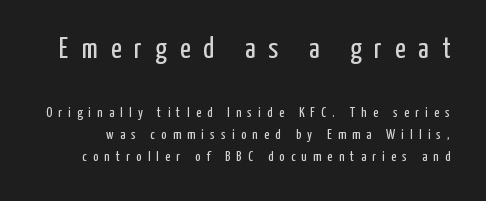
A typesetter would mark this as roman, not italic. Look at the glyph heights: the upper group is clearly the bigger setting. The font is comparable to plain body text, perhaps lighter. These lines are rendered in a variable-pitch font. The strip under each line holds only bare page. How would I describe the line gaps? Plain and ordinary.
